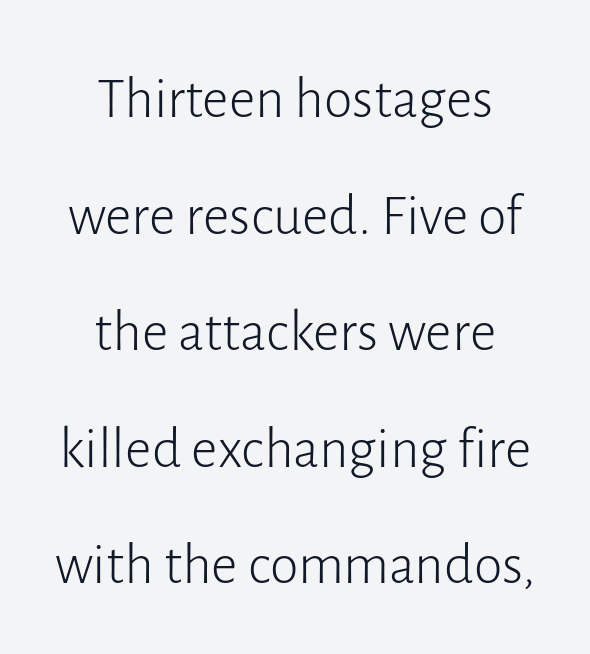
The vertical gap from one line to the next is large. This sample uses a sans-serif face. The font's upright variant was chosen for this text. Short and long lines alike share a common midpoint. Weight: in the light-to-regular range.
